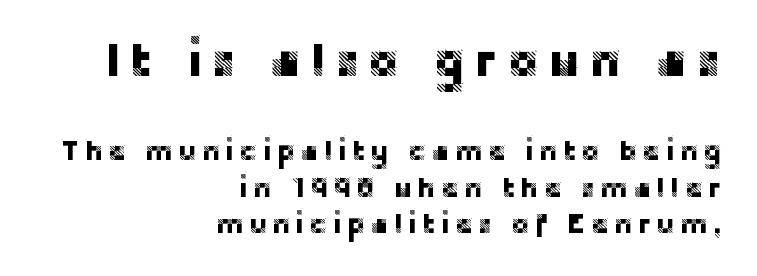
{"serif": "no", "italic": "no", "width": "normal", "stroke_contrast": "low", "x_height": "large", "monospaced": "no", "underline": "no", "align": "right", "line_spacing": "normal", "line_spacing_ratio": 1.29, "larger_block": "first", "size_ratio": 1.75, "glyph_px": 49}
